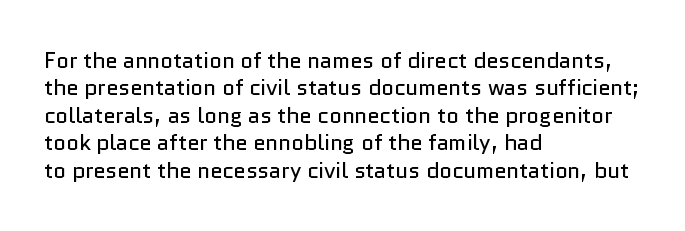
Counters stay open thanks to moderate or lighter strokes. All the whitespace from short lines collects on the right. Normally led — the rows are evenly, conventionally spaced. The glyphs are unaccompanied by any horizontal stroke below them.
